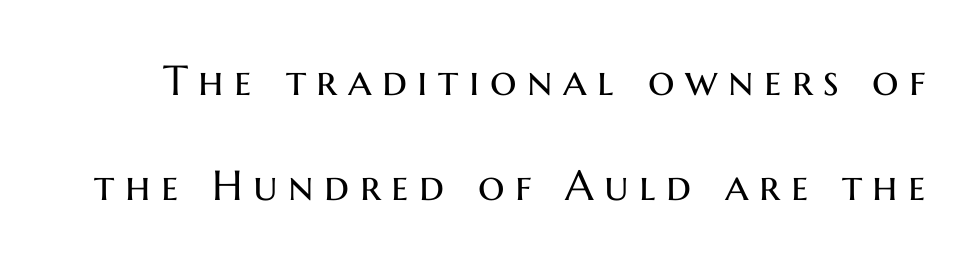
If you measured baseline to baseline, you'd find a long distance. You could only call the tracking loose — the letters float apart. Weight: not bold — regular or lighter. A typesetter would label this face a sans.
